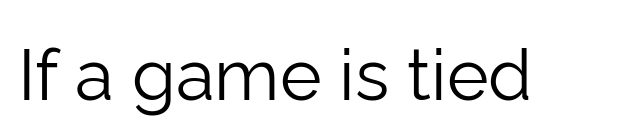
Tall strokes in this sample are plumb rather than angled. Standard letterfit; no display-style spreading of the glyphs. This sample has the flowing, uneven cadence of proportional lettering. Words float on clear page, feet unadorned. Nothing heavy about these letters — not bold at all. Check where the strokes stop: nothing finishes them off — pure sans.
